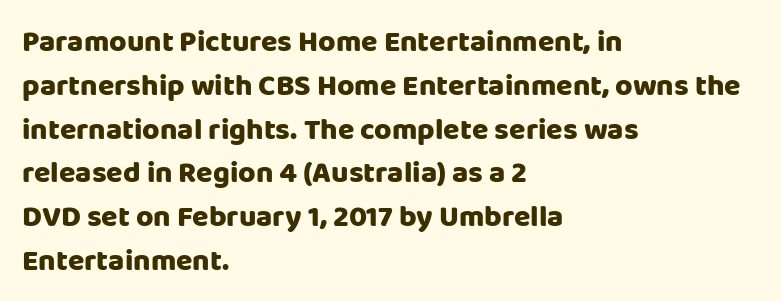
Q: Is the text italic (slanted)? A: No, it is upright.
Q: Is the typeface a serif or a sans-serif typeface? A: Sans-serif.
Q: Is the text underlined? A: No.
Q: How is the paragraph aligned? A: Left-aligned.
Q: Is the spacing between letters normal or unusually wide? A: Normal.
Q: Is the spacing between lines tight, normal or loose? A: Normal.
Q: Width (condensed, normal, or wide)? A: Normal.
Q: Stroke contrast? A: Low.
Q: x-height? A: Large.
Q: Monospaced? A: No.
